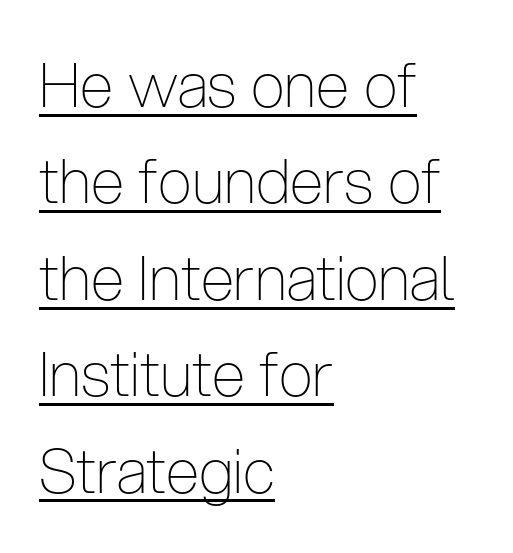
Q: Is the text bold? A: No.
Q: Is the text italic (slanted)? A: No, it is upright.
Q: Is the typeface a serif or a sans-serif typeface? A: Sans-serif.
Q: Is the text underlined? A: Yes.
Q: How is the paragraph aligned? A: Left-aligned.
Q: Is the spacing between letters normal or unusually wide? A: Normal.
Q: Is the spacing between lines tight, normal or loose? A: Normal.
Q: Width (condensed, normal, or wide)? A: Condensed.
Q: Stroke contrast? A: Low.
Q: x-height? A: Medium.
Q: Monospaced? A: No.
